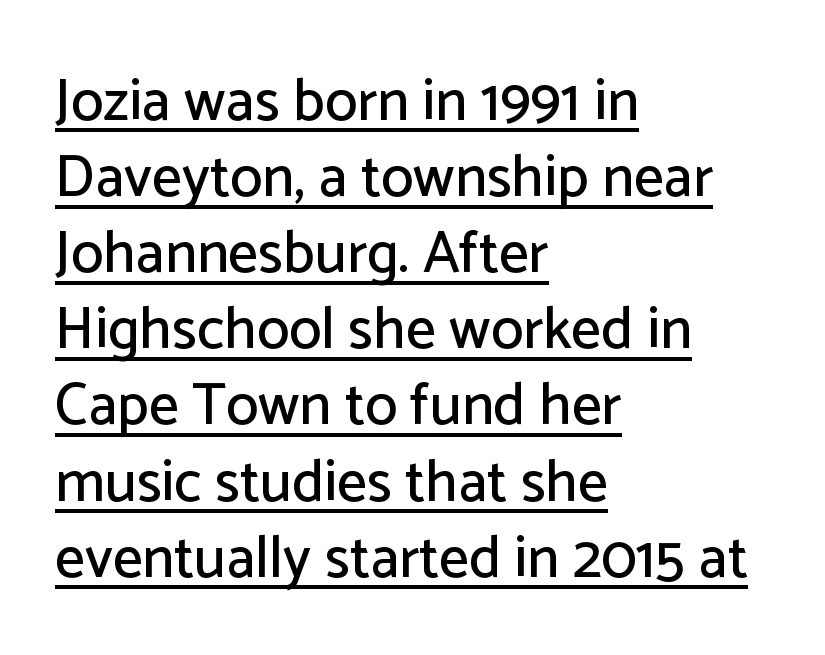
{"serif": "no", "italic": "no", "width": "normal", "stroke_contrast": "low", "x_height": "medium", "monospaced": "no", "underline": "yes", "align": "left", "line_spacing": "normal", "line_spacing_ratio": 1.29, "letter_spacing": "normal", "letter_spacing_em": 0.0, "glyph_px": 59}
